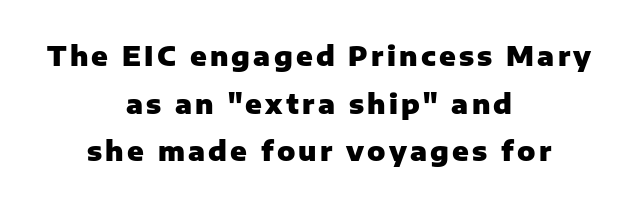
Reading down the block, each line starts at a different indent, mirrored at its end. No italicization has been applied; the sample stays upright. Heft: maximum for text — a bold. The glyphs are unaccompanied by any horizontal stroke below them.
